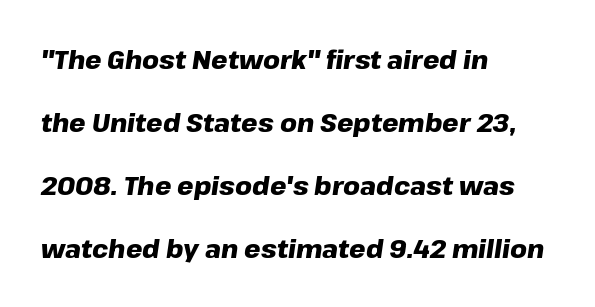
{"italic": "yes", "lean": "right", "slant_degrees": 8, "bold": "yes", "underline": "no", "align": "left", "line_spacing": "loose", "line_spacing_ratio": 2.42, "letter_spacing": "normal", "letter_spacing_em": 0.0, "glyph_px": 26}
